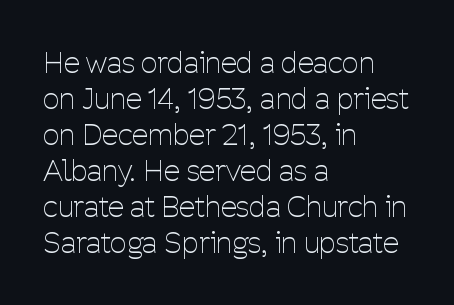
Caption: standard tracking, unaltered. Horizontally, the lines are justified to the leading edge only. The typeface chosen for these lines omits serifs. The weight tops out at a normal text grade. Style check: upright.
